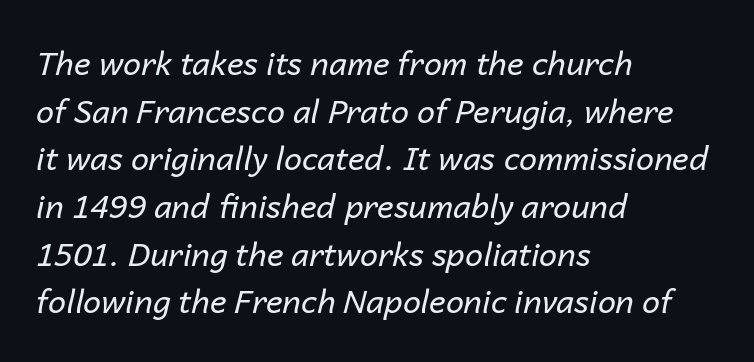
The image shows 32 px regular-weight type, italic (leaning right); set left-aligned, normal line spacing (1.49x), normal letter spacing, not underlined; low stroke contrast and a medium x-height.
